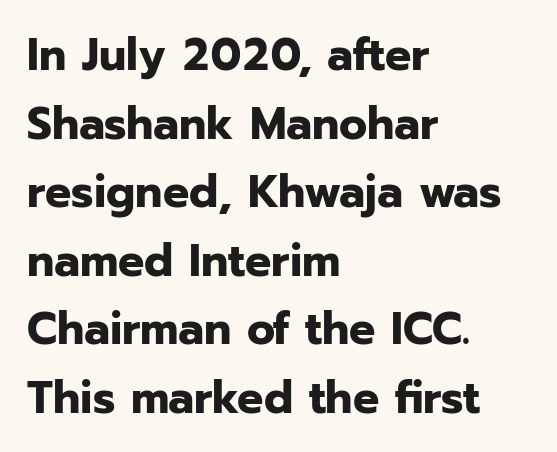
{"serif": "no", "italic": "no", "bold": "yes", "weight": "bold", "width": "normal", "stroke_contrast": "low", "x_height": "medium", "monospaced": "no", "underline": "no", "align": "left", "line_spacing": "normal", "line_spacing_ratio": 1.49, "letter_spacing": "normal", "letter_spacing_em": 0.0, "glyph_px": 46}
